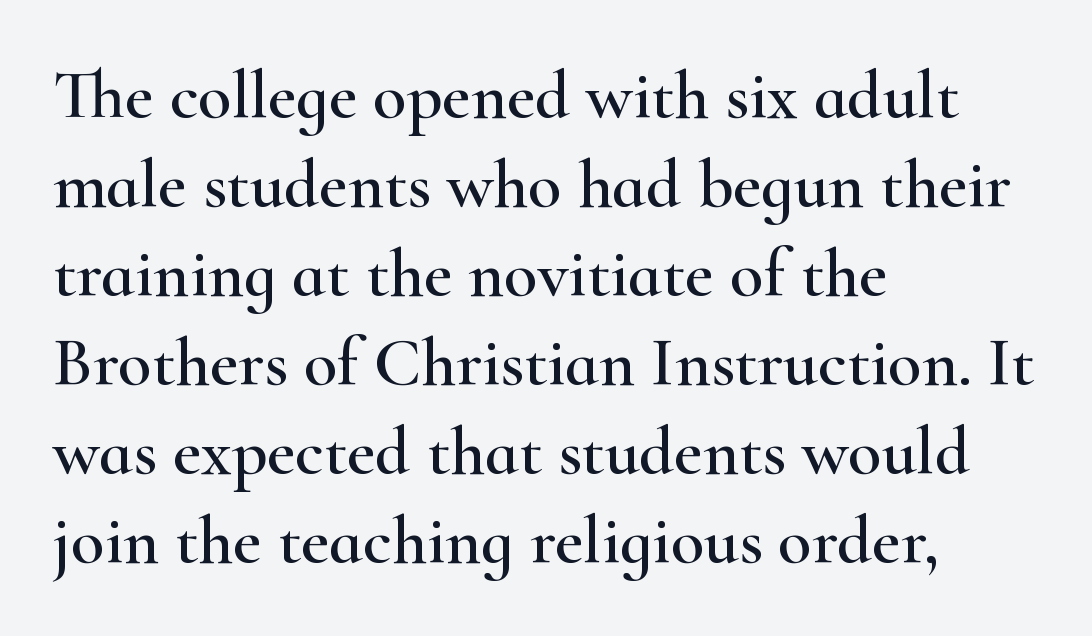
Q: Is the text italic (slanted)? A: No, it is upright.
Q: Is the typeface a serif or a sans-serif typeface? A: Serif.
Q: Is the text underlined? A: No.
Q: How is the paragraph aligned? A: Left-aligned.
Q: Is the spacing between letters normal or unusually wide? A: Normal.
Q: Is the spacing between lines tight, normal or loose? A: Normal.
Q: Width (condensed, normal, or wide)? A: Wide.
Q: Stroke contrast? A: High.
Q: x-height? A: Small.
Q: Monospaced? A: No.
